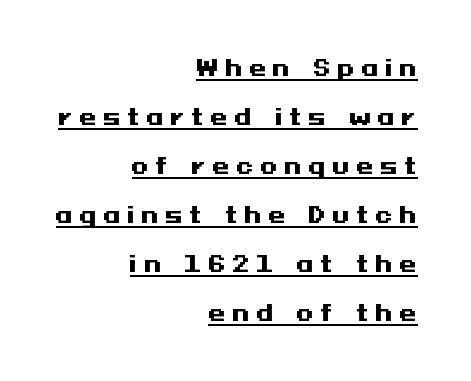
Stroke thickness is high; the sample reads as a true bold. How are the letters spaced? Widely, with obvious added tracking. A flush-right, rag-left setting is used for this passage. Widely set lines give the paragraph a tall, airy silhouette. Does a line run under the words? Yes, clearly. The lettering holds an erect, upright posture throughout.
